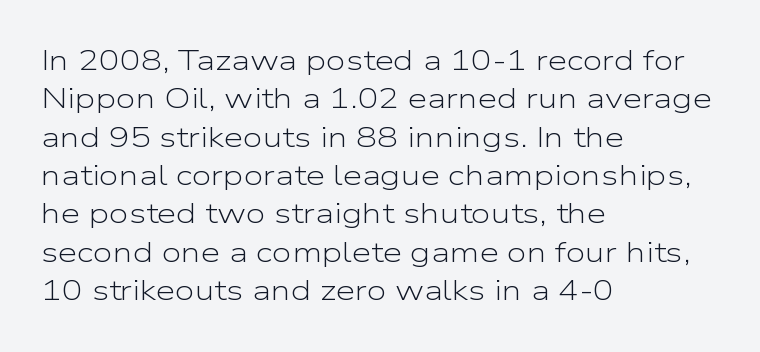
A typesetter would call this proportional, since set widths differ per character. This sample uses a sans-serif face. The characters are drawn with everyday or finer stroke widths. Nobody drew a line under any word here. Successive baselines arrive at the customary interval.
